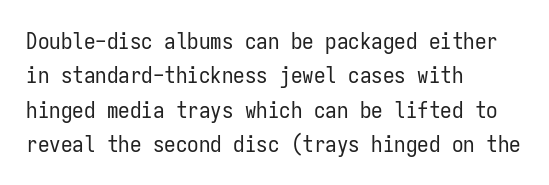
The image shows 23 px text type, upright; set left-aligned, normal line spacing (1.49x), normal letter spacing, not underlined.
